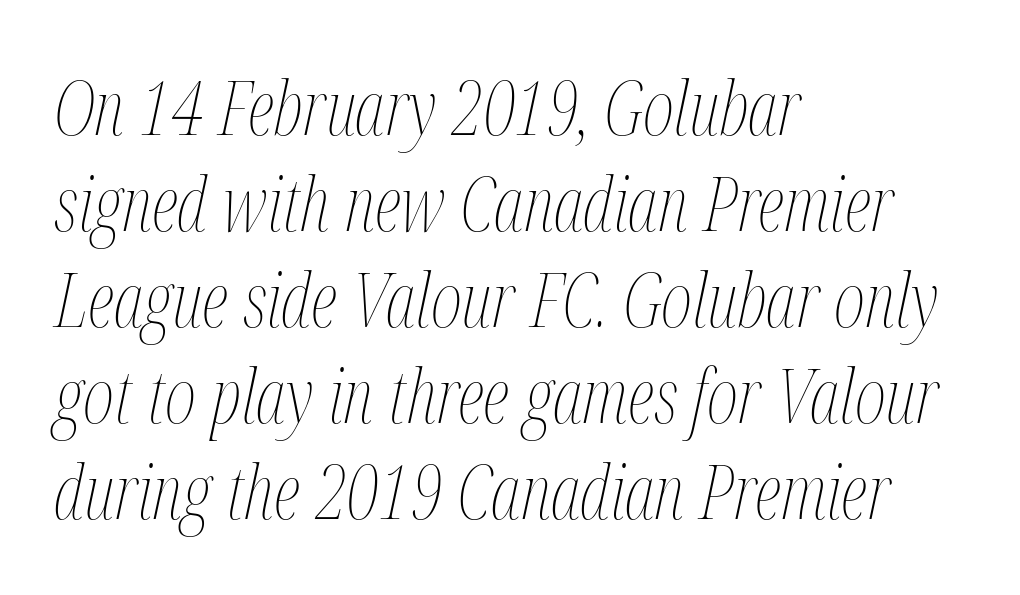
The image shows 75 px thin, condensed type, italic (leaning right); set left-aligned, normal line spacing (1.28x), normal letter spacing, not underlined; medium stroke contrast and a medium x-height.
